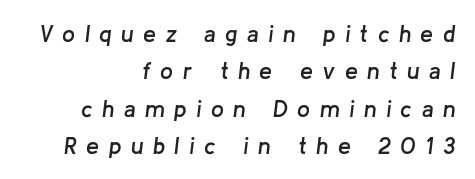
Firm but not heavy-handed strokes: this text is semibold. Reading down the block, your eye finds every line finishing at a fixed right position. Italic? Definitely — the glyphs are oblique. The baseline area is clear. Glyph-to-glyph distance is far greater than everyday printed text.
